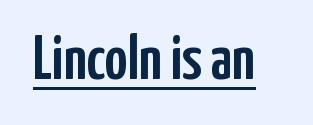
{"serif": "no", "italic": "no", "width": "condensed", "stroke_contrast": "low", "x_height": "medium", "monospaced": "no", "underline": "yes", "letter_spacing": "normal", "letter_spacing_em": 0.0, "glyph_px": 62}
